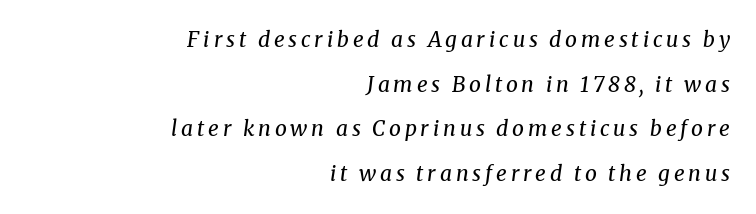
The baseline area is clear. Style check: oblique. Is the block centered? No — it sits flush against the right margin. The font sits on the lighter half of the weight spectrum, regular included. Students, observe: this is what heavily led, spacious text looks like.
